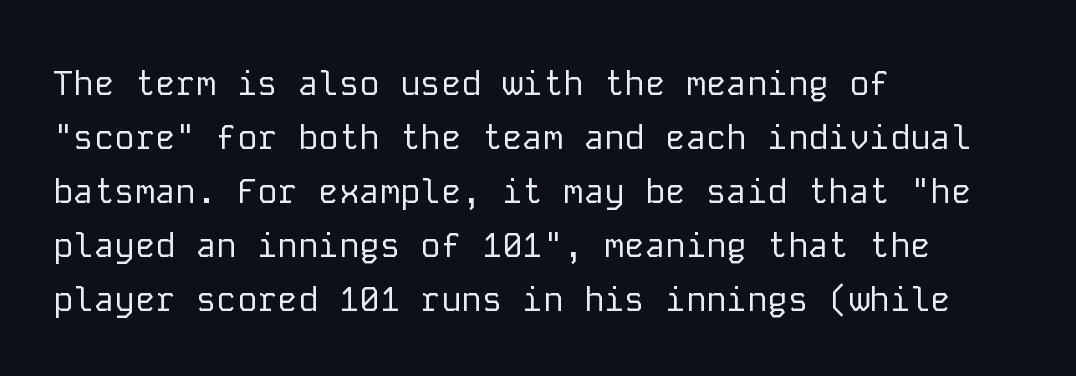
Stroke thickness stays within the range of a standard reading face or lighter. Has an underline been added? It has not. When letters stand straight like this, we call the style roman or upright. Stroke terminals: plain, sans-serif. You could count columns in this text — the font is strictly monospaced.
